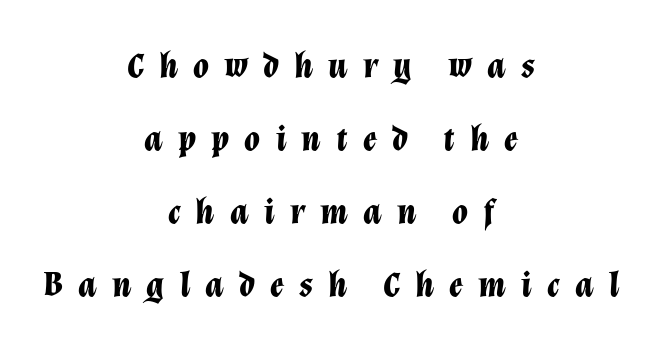
The image shows 36 px bold type, italic (leaning right); set centered, loose line spacing (2.03x), unusually wide letter spacing (+0.42 em), not underlined; low stroke contrast and a medium x-height.
